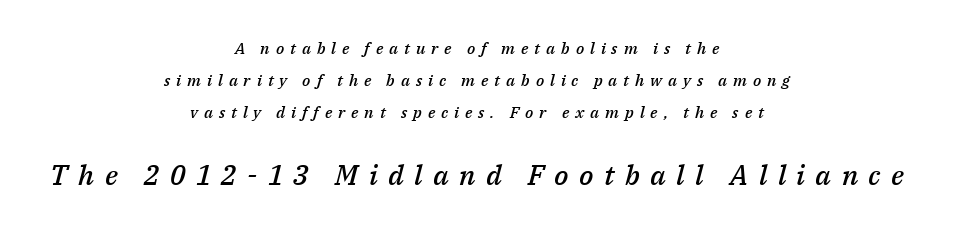
The image shows 28 px semibold type, italic (leaning right); set centered, loose line spacing (2.01x), unusually wide letter spacing (+0.37 em), not underlined; the second (bottom) block is 1.75x larger; medium stroke contrast and a medium x-height.
